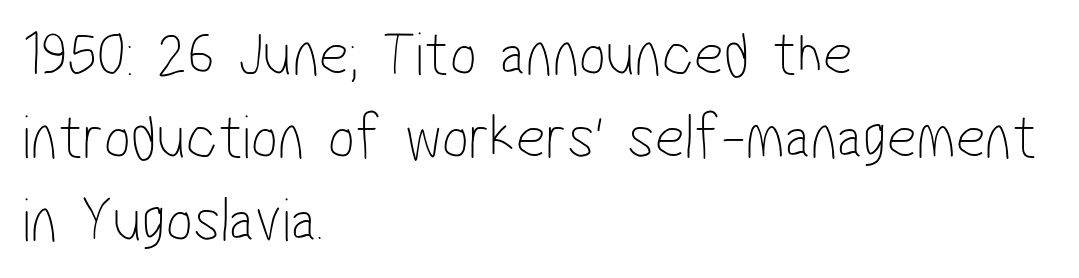
The rendering anchors every line to the left-hand side. Interline gaps are of average width in this sample. Each letter keeps its own natural width here, so spacing adapts to shape. Regarding serifs, this sample does without them. Is the letter spacing exaggerated? No — it looks like the ordinary default.
